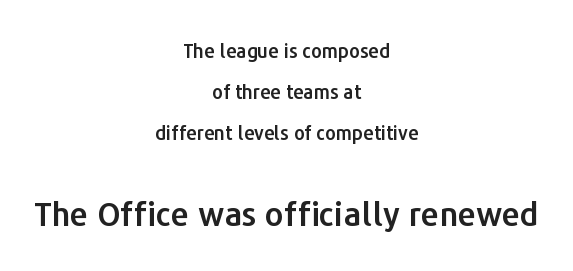
{"serif": "no", "italic": "no", "width": "normal", "stroke_contrast": "low", "x_height": "medium", "monospaced": "no", "underline": "no", "align": "center", "line_spacing": "loose", "line_spacing_ratio": 2.16, "letter_spacing": "normal", "letter_spacing_em": 0.0, "larger_block": "second", "size_ratio": 1.74, "glyph_px": 33}
